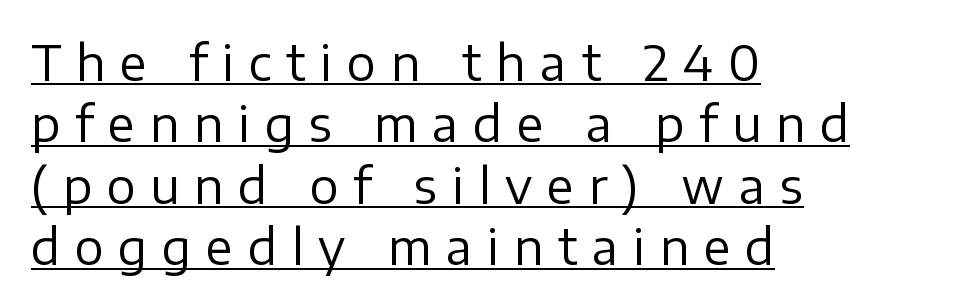
Q: Is the text bold? A: No.
Q: Is the text italic (slanted)? A: No, it is upright.
Q: Is the typeface a serif or a sans-serif typeface? A: Sans-serif.
Q: Is the text underlined? A: Yes.
Q: How is the paragraph aligned? A: Left-aligned.
Q: Is the spacing between letters normal or unusually wide? A: Unusually wide.
Q: Is the spacing between lines tight, normal or loose? A: Normal.
Q: Width (condensed, normal, or wide)? A: Normal.
Q: Stroke contrast? A: Low.
Q: x-height? A: Medium.
Q: Monospaced? A: No.
